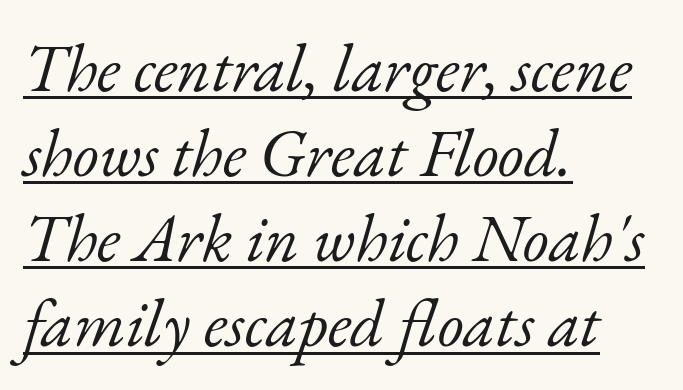
The font family rendered here belongs to the serif group. What stands out about the letter spacing? Nothing — it is the standard amount. Summary of vertical rhythm: regular, with standard interline spacing. Each line of the rendering has a horizontal stroke beneath the glyphs. Note the varied advance widths — an 'i' is clearly narrower than an 'm'. The face used here has a pronounced slope to its letters.
